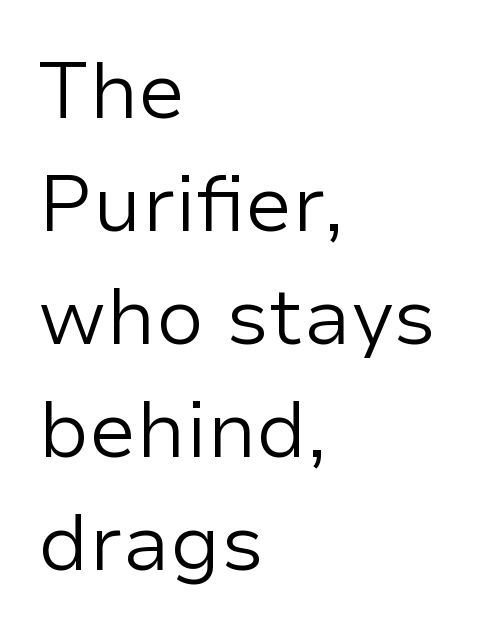
Each letter keeps its own natural width here, so spacing adapts to shape. You could call the tracking neutral — neither tight nor loose. Successive baselines arrive at the customary interval. The cut favours lightness, reaching ordinary text weight at its darkest. Each line starts at the same left margin while the right side varies.
